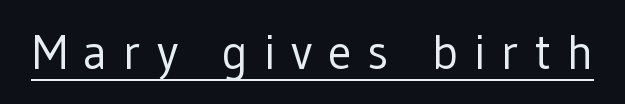
{"serif": "no", "italic": "no", "bold": "no", "weight": "regular", "width": "normal", "stroke_contrast": "low", "x_height": "medium", "monospaced": "no", "underline": "yes", "letter_spacing": "wide", "letter_spacing_em": 0.33, "glyph_px": 48}
